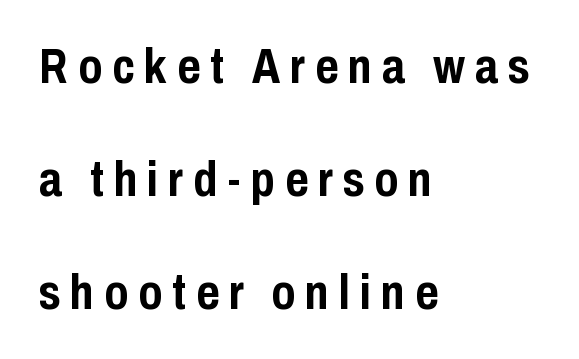
Q: Is the text bold? A: Yes.
Q: Is the text italic (slanted)? A: No, it is upright.
Q: Is the typeface a serif or a sans-serif typeface? A: Sans-serif.
Q: Is the text underlined? A: No.
Q: How is the paragraph aligned? A: Left-aligned.
Q: Is the spacing between letters normal or unusually wide? A: Unusually wide.
Q: Is the spacing between lines tight, normal or loose? A: Loose.
Q: Width (condensed, normal, or wide)? A: Condensed.
Q: Stroke contrast? A: Low.
Q: x-height? A: Medium.
Q: Monospaced? A: No.
